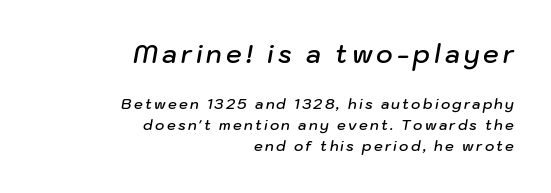
{"italic": "yes", "lean": "right", "slant_degrees": 10, "bold": "semi", "underline": "no", "align": "right", "line_spacing": "normal", "line_spacing_ratio": 1.5, "larger_block": "first", "size_ratio": 1.79, "glyph_px": 25}
